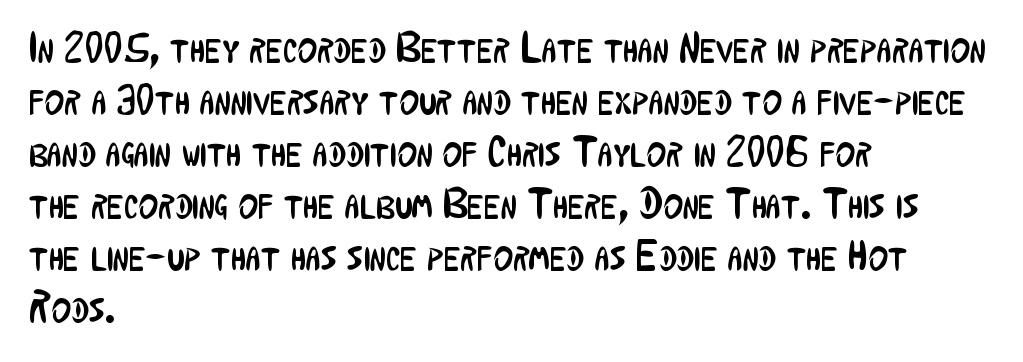
The image shows 42 px regular-weight, condensed sans-serif type, upright; set left-aligned, line spacing 1.24x, normal letter spacing, not underlined; low stroke contrast and a medium x-height.
